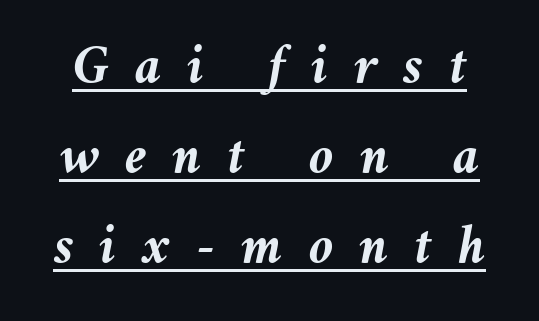
{"italic": "yes", "lean": "right", "slant_degrees": 11, "bold": "yes", "weight": "semibold", "width": "normal", "stroke_contrast": "medium", "x_height": "medium", "monospaced": "no", "underline": "yes", "line_spacing": "normal", "line_spacing_ratio": 1.61, "letter_spacing": "wide", "letter_spacing_em": 0.46, "glyph_px": 56}
